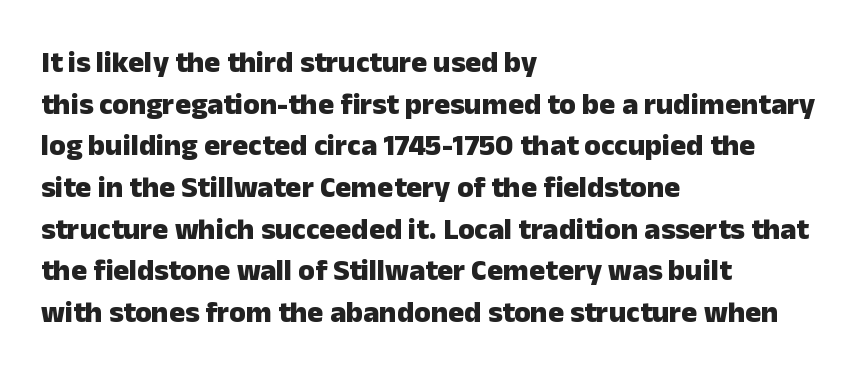
The image shows 30 px heavy sans-serif type, upright; set left-aligned, normal line spacing (1.39x), normal letter spacing, not underlined; low stroke contrast and a medium x-height.
